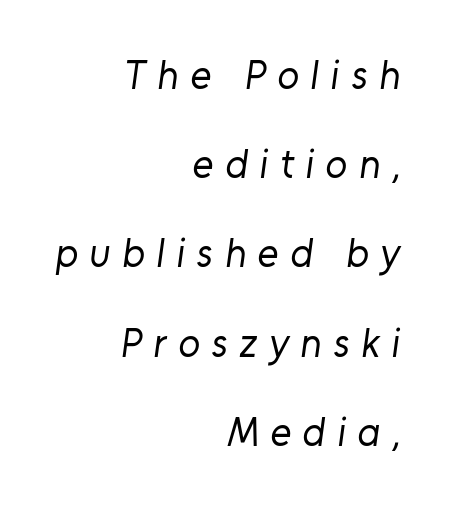
{"serif": "no", "bold": "no", "weight": "regular", "width": "normal", "stroke_contrast": "low", "x_height": "medium", "monospaced": "no", "underline": "no", "align": "right", "line_spacing": "loose", "line_spacing_ratio": 2.23, "letter_spacing": "wide", "letter_spacing_em": 0.29, "glyph_px": 40}
